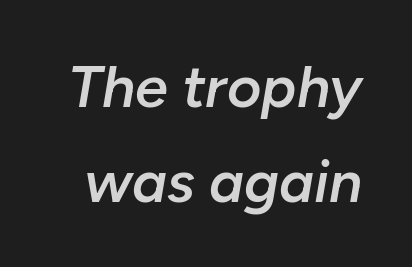
Q: Is the text bold? A: Semi-bold.
Q: Is the text italic (slanted)? A: Yes, it leans right by about 10 degrees.
Q: Is the text underlined? A: No.
Q: Is the spacing between letters normal or unusually wide? A: Normal.
Q: Is the spacing between lines tight, normal or loose? A: Normal.
Q: Width (condensed, normal, or wide)? A: Normal.
Q: Stroke contrast? A: Low.
Q: x-height? A: Medium.
Q: Monospaced? A: No.
